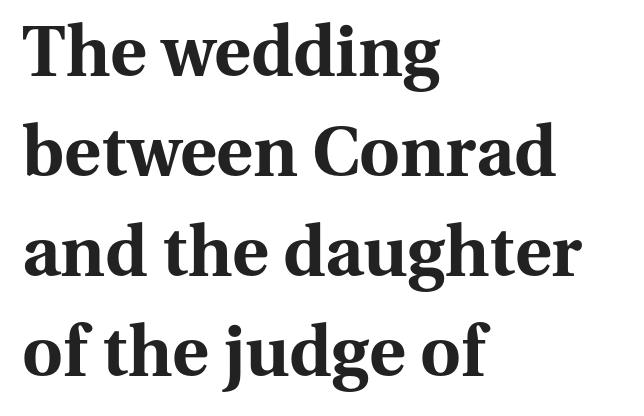
Q: Is the text bold? A: Yes.
Q: Is the text italic (slanted)? A: No, it is upright.
Q: Is the typeface a serif or a sans-serif typeface? A: Serif.
Q: Is the text underlined? A: No.
Q: How is the paragraph aligned? A: Left-aligned.
Q: Is the spacing between letters normal or unusually wide? A: Normal.
Q: Is the spacing between lines tight, normal or loose? A: Normal.
Q: Width (condensed, normal, or wide)? A: Normal.
Q: Stroke contrast? A: Medium.
Q: x-height? A: Medium.
Q: Monospaced? A: No.
